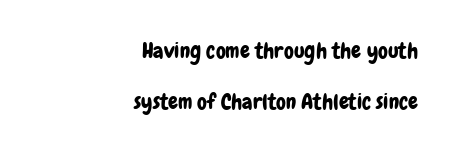
Q: Is the text italic (slanted)? A: No, it is upright.
Q: Is the text underlined? A: No.
Q: How is the paragraph aligned? A: Right-aligned.
Q: Is the spacing between letters normal or unusually wide? A: Normal.
Q: Is the spacing between lines tight, normal or loose? A: Loose.
